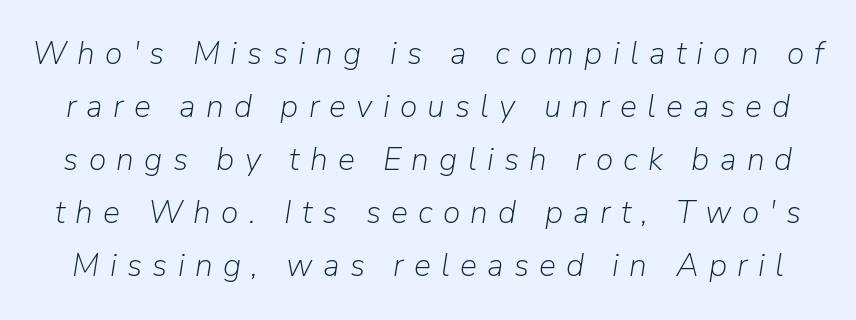
The image shows 32 px light type, italic (leaning right); set normal line spacing (1.66x), unusually wide letter spacing (+0.32 em), not underlined; low stroke contrast and a medium x-height.
